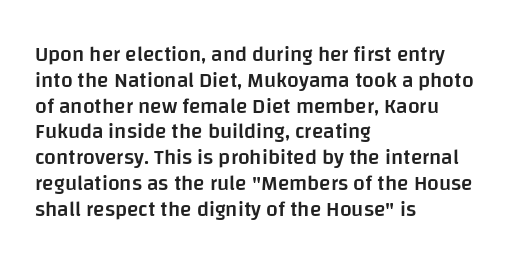
The image shows 21 px text type, upright; set left-aligned, line spacing 1.23x, normal letter spacing, not underlined.
